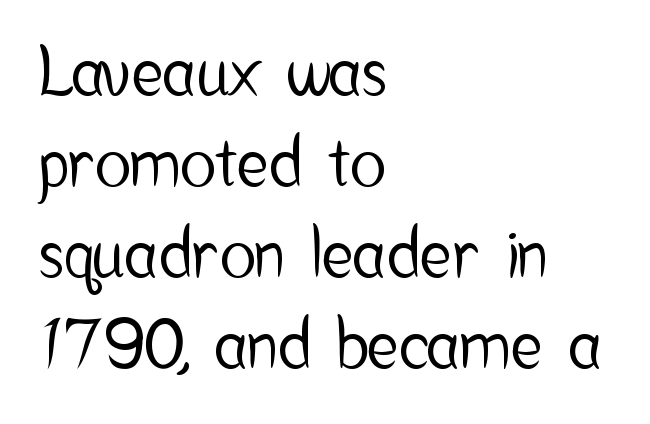
The image shows 67 px condensed sans-serif type, upright; set left-aligned, normal line spacing (1.36x), normal letter spacing, not underlined; low stroke contrast and a medium x-height.
